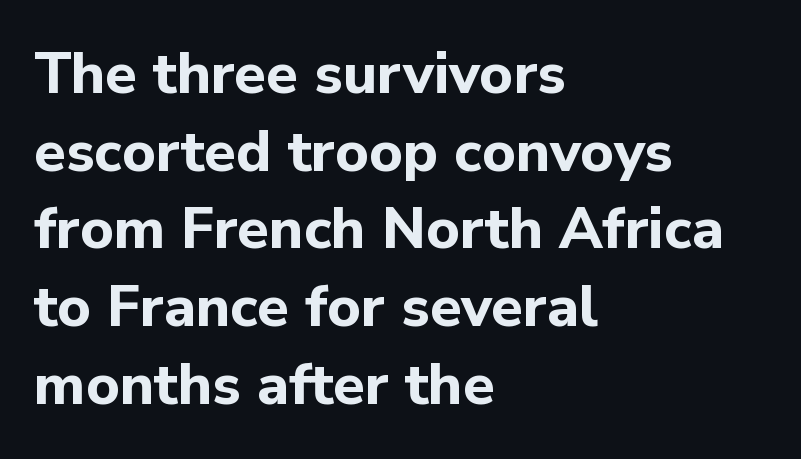
{"serif": "no", "italic": "no", "bold": "yes", "weight": "bold", "width": "normal", "stroke_contrast": "low", "x_height": "medium", "monospaced": "no", "underline": "no", "align": "left", "line_spacing": "normal", "line_spacing_ratio": 1.34, "letter_spacing": "normal", "letter_spacing_em": 0.0, "glyph_px": 58}
